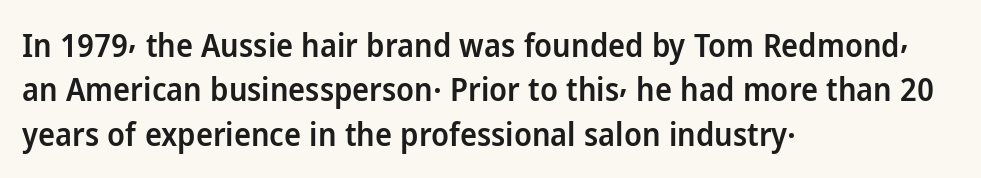
{"serif": "no", "italic": "no", "bold": "semi", "weight": "semibold", "width": "normal", "stroke_contrast": "low", "x_height": "medium", "monospaced": "no", "underline": "no", "align": "left", "line_spacing": "normal", "line_spacing_ratio": 1.39, "letter_spacing": "normal", "letter_spacing_em": 0.0, "glyph_px": 32}
